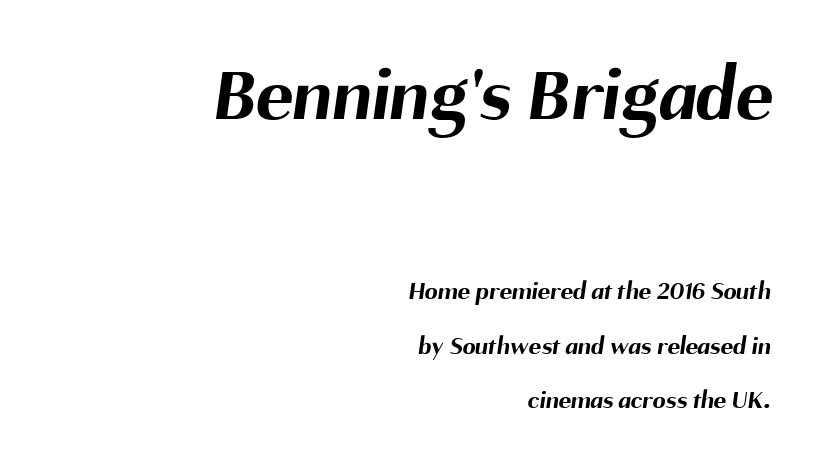
{"serif": "no", "bold": "yes", "weight": "bold", "width": "normal", "stroke_contrast": "medium", "x_height": "medium", "monospaced": "no", "underline": "no", "align": "right", "line_spacing": "loose", "line_spacing_ratio": 2.1, "letter_spacing": "normal", "letter_spacing_em": 0.0, "larger_block": "first", "size_ratio": 3.0, "glyph_px": 78}
